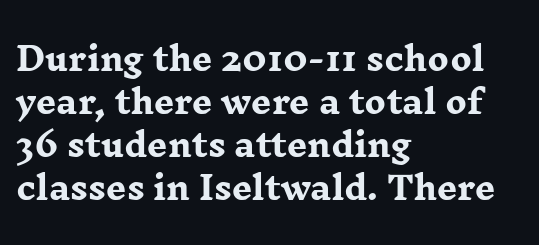
Q: Is the text bold? A: Yes.
Q: Is the text italic (slanted)? A: No, it is upright.
Q: Is the typeface a serif or a sans-serif typeface? A: Serif.
Q: Is the text underlined? A: No.
Q: How is the paragraph aligned? A: Left-aligned.
Q: Is the spacing between letters normal or unusually wide? A: Normal.
Q: Is the spacing between lines tight, normal or loose? A: Normal.
Q: Width (condensed, normal, or wide)? A: Wide.
Q: Stroke contrast? A: Low.
Q: x-height? A: Medium.
Q: Monospaced? A: No.
